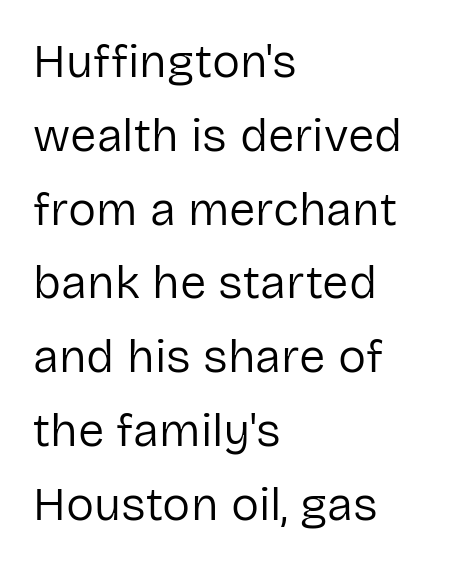
Varying glyph widths throughout — classic text-font behaviour. Nothing heavy about these letters — not bold at all. Teacher's note: observe the even left margin — that is flush-left alignment. The face used here is rendered with its standard letterfit. Does the lettering tilt? It doesn't — this is upright. Does the type have serifs? No, each stem ends abruptly.
